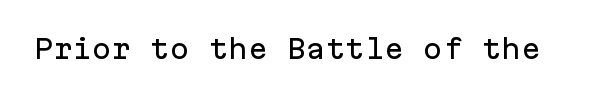
Q: Is the text italic (slanted)? A: No, it is upright.
Q: Is the text underlined? A: No.
Q: Is the spacing between letters normal or unusually wide? A: Normal.
